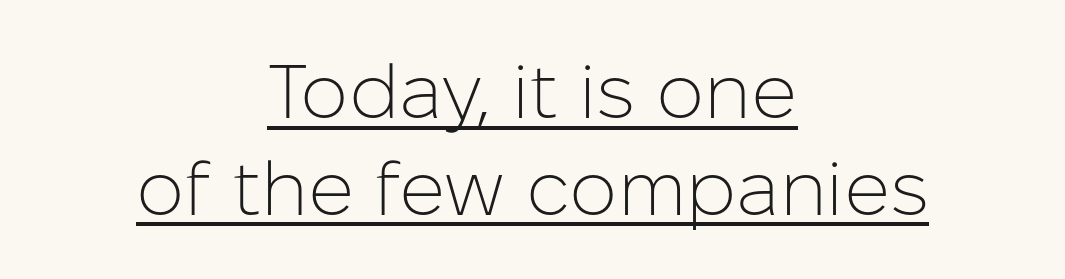
The characters are drawn with everyday or finer stroke widths. Does the type have serifs? No, each stem ends abruptly. Short and long lines alike share a common midpoint. Looks like regular typesetting: each glyph gets only the width it needs. The typography opts for an upright posture over an oblique one.
